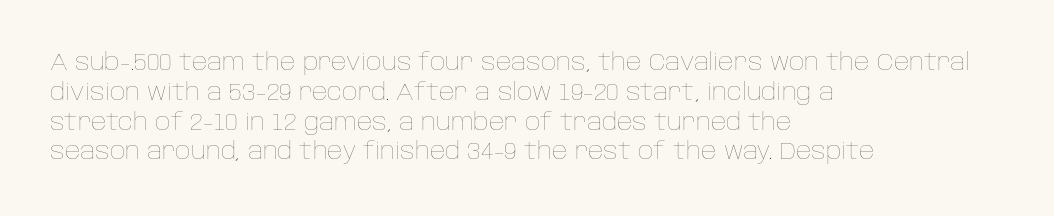
{"italic": "no", "bold": "no", "underline": "no", "align": "left", "line_spacing_ratio": 1.24, "letter_spacing": "normal", "letter_spacing_em": 0.0, "glyph_px": 24}
